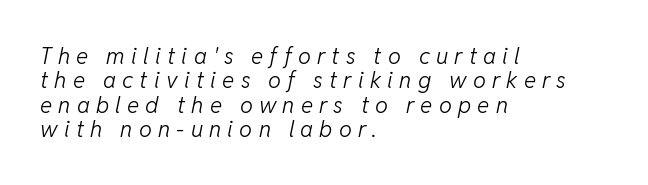
The image shows 23 px text type, italic (leaning right); set left-aligned, tight line spacing (1.06x), unusually wide letter spacing (+0.27 em), not underlined.
